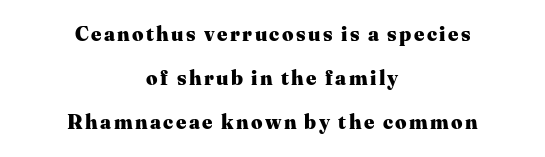
Q: Is the text bold? A: Yes.
Q: Is the text italic (slanted)? A: No, it is upright.
Q: Is the text underlined? A: No.
Q: How is the paragraph aligned? A: Centered.
Q: Is the spacing between lines tight, normal or loose? A: Loose.
